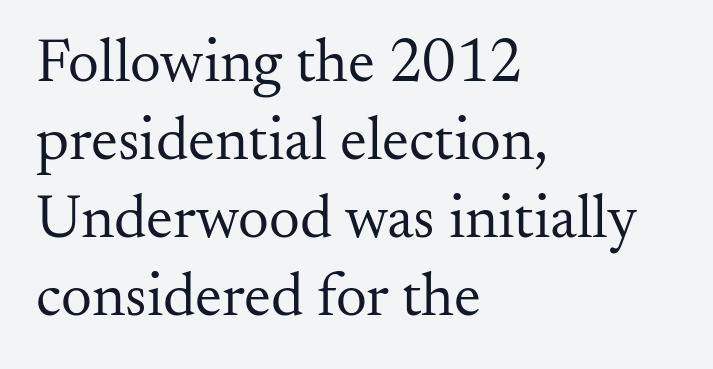
{"serif": "yes", "italic": "no", "bold": "no", "weight": "regular", "width": "normal", "stroke_contrast": "medium", "x_height": "small", "monospaced": "no", "underline": "no", "align": "left", "line_spacing": "normal", "line_spacing_ratio": 1.28, "letter_spacing": "normal", "letter_spacing_em": 0.0, "glyph_px": 61}
